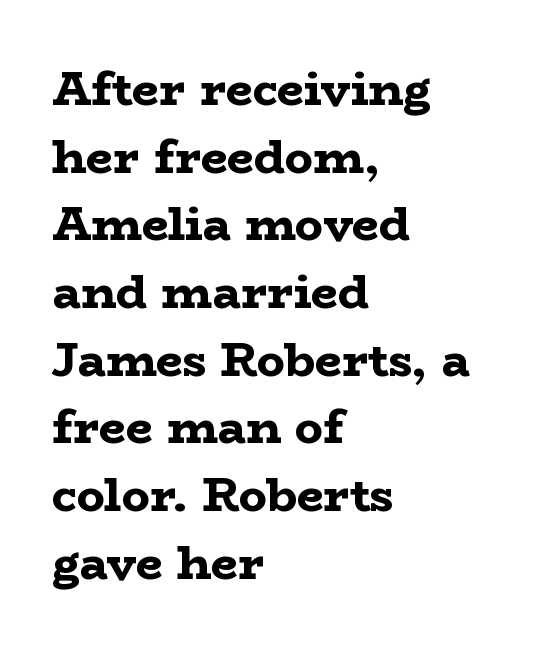
The image shows 47 px bold, wide serif type, upright; set left-aligned, normal line spacing (1.44x), normal letter spacing, not underlined; low stroke contrast and a medium x-height.
